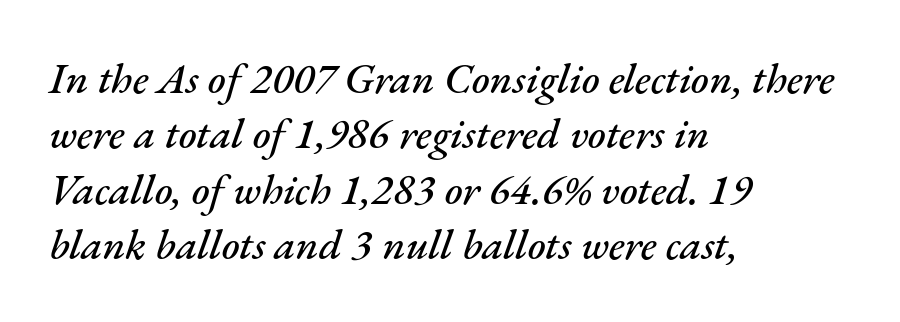
The image shows 43 px text type, italic (leaning right); set left-aligned, normal line spacing (1.29x), normal letter spacing, not underlined; medium stroke contrast and a small x-height.
